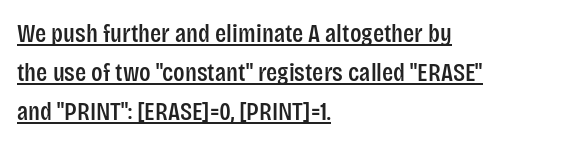
Visually the block forms a straight wall on the left and a jagged coastline on the right. Leading: standard. Is the letter spacing exaggerated? No — it looks like the ordinary default. These lines were composed using upright roman letters.
